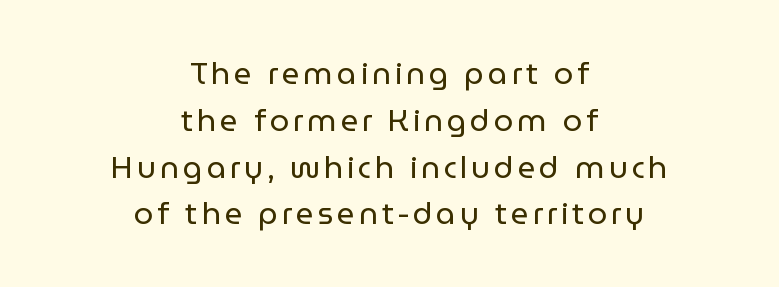
Stroke terminals: plain, sans-serif. Check the space under the baseline: it is left empty. The axis of the letterforms is exactly vertical. The face used here is proportionally spaced, like ordinary book or web type. The rendering uses a moderate line-height, typical for paragraphs. Each line is balanced around a shared central axis.
